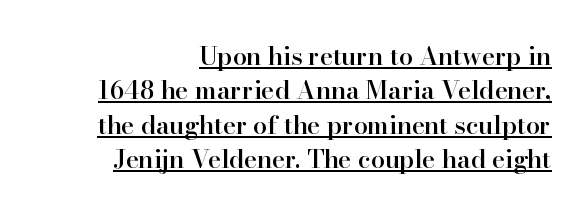
Q: Is the text bold? A: Semi-bold.
Q: Is the text italic (slanted)? A: No, it is upright.
Q: Is the text underlined? A: Yes.
Q: How is the paragraph aligned? A: Right-aligned.
Q: Is the spacing between letters normal or unusually wide? A: Normal.
Q: Is the spacing between lines tight, normal or loose? A: Normal.
